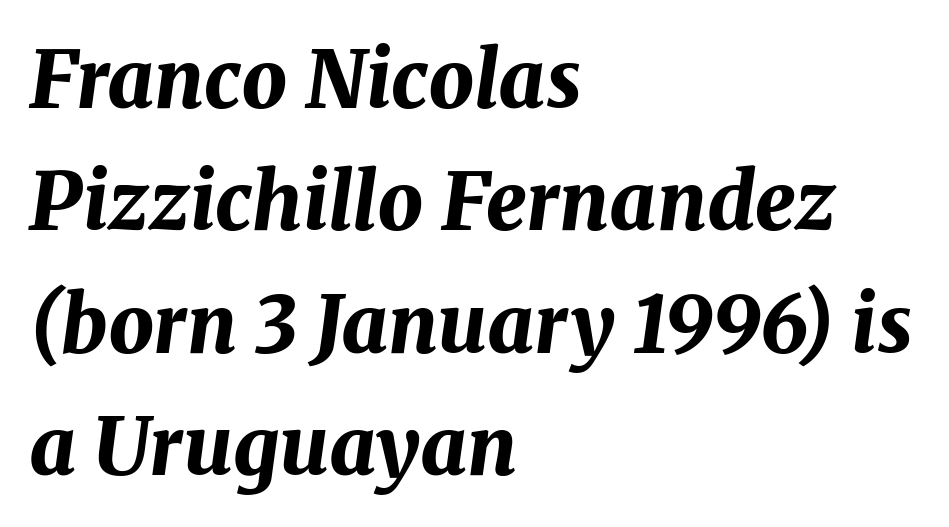
Q: Is the text bold? A: Yes.
Q: Is the text italic (slanted)? A: Yes, it leans right by about 8 degrees.
Q: Is the text underlined? A: No.
Q: How is the paragraph aligned? A: Left-aligned.
Q: Is the spacing between letters normal or unusually wide? A: Normal.
Q: Is the spacing between lines tight, normal or loose? A: Normal.
Q: Width (condensed, normal, or wide)? A: Normal.
Q: Stroke contrast? A: Medium.
Q: x-height? A: Medium.
Q: Monospaced? A: No.
